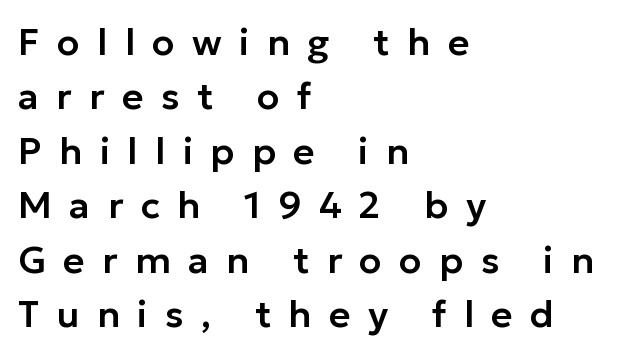
Q: Is the text italic (slanted)? A: No, it is upright.
Q: Is the typeface a serif or a sans-serif typeface? A: Sans-serif.
Q: Is the text underlined? A: No.
Q: How is the paragraph aligned? A: Left-aligned.
Q: Is the spacing between letters normal or unusually wide? A: Unusually wide.
Q: Is the spacing between lines tight, normal or loose? A: Normal.
Q: Width (condensed, normal, or wide)? A: Normal.
Q: Stroke contrast? A: Low.
Q: x-height? A: Medium.
Q: Monospaced? A: No.
